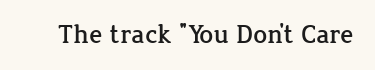
The image shows 27 px text type, upright; set normal letter spacing, not underlined.
